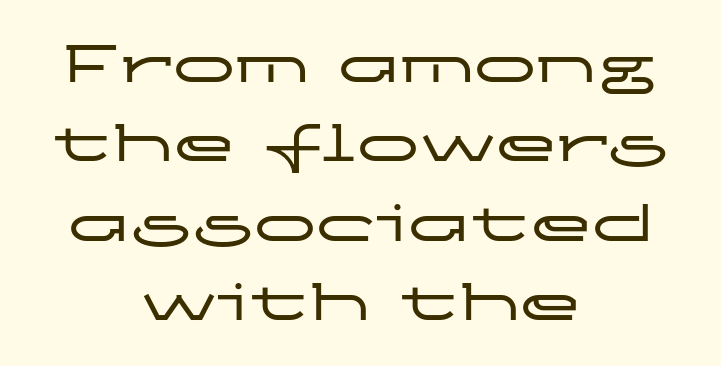
Q: Is the text italic (slanted)? A: No, it is upright.
Q: Is the typeface a serif or a sans-serif typeface? A: Sans-serif.
Q: Is the text underlined? A: No.
Q: How is the paragraph aligned? A: Centered.
Q: Is the spacing between letters normal or unusually wide? A: Normal.
Q: Is the spacing between lines tight, normal or loose? A: Normal.
Q: Width (condensed, normal, or wide)? A: Wide.
Q: Stroke contrast? A: Low.
Q: x-height? A: Medium.
Q: Monospaced? A: No.
